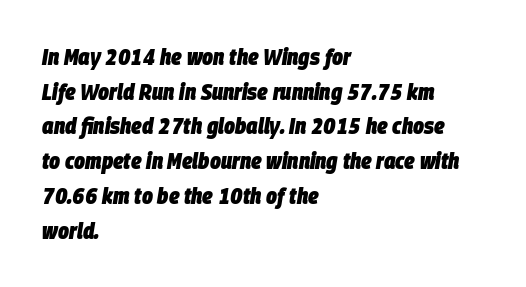
Q: Is the text bold? A: Yes.
Q: Is the text italic (slanted)? A: Yes, it leans right by about 9 degrees.
Q: Is the text underlined? A: No.
Q: How is the paragraph aligned? A: Left-aligned.
Q: Is the spacing between letters normal or unusually wide? A: Normal.
Q: Is the spacing between lines tight, normal or loose? A: Normal.
